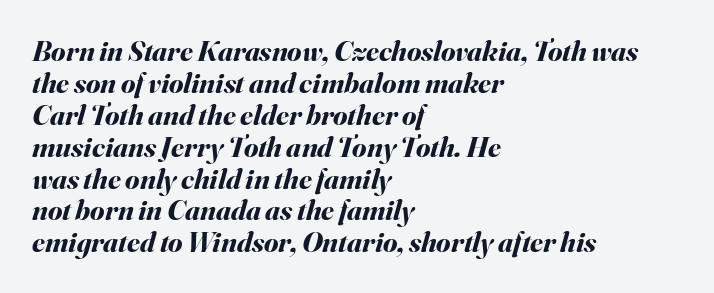
The image shows 29 px bold type, italic (leaning right); set left-aligned, tight line spacing (1.1x), normal letter spacing, not underlined; medium stroke contrast and a small x-height.
